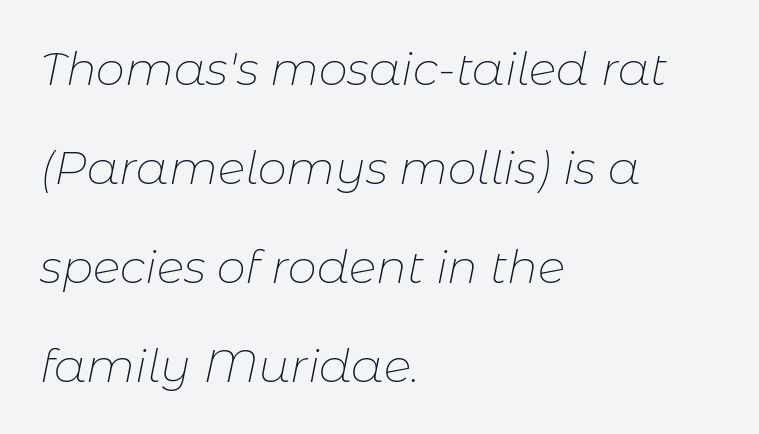
{"italic": "yes", "lean": "right", "slant_degrees": 11, "bold": "no", "weight": "thin", "width": "normal", "stroke_contrast": "low", "x_height": "medium", "monospaced": "no", "underline": "no", "align": "left", "line_spacing": "loose", "line_spacing_ratio": 2.15, "letter_spacing": "normal", "letter_spacing_em": 0.0, "glyph_px": 46}
